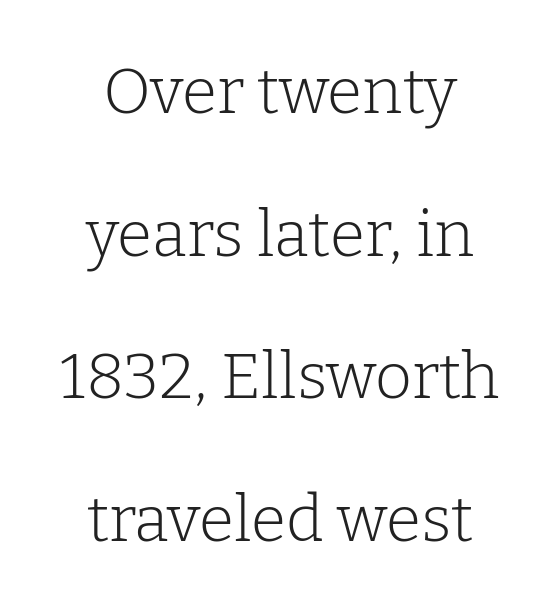
The image shows 64 px light serif type, upright; set centered, loose line spacing (2.23x), normal letter spacing, not underlined; low stroke contrast and a medium x-height.
